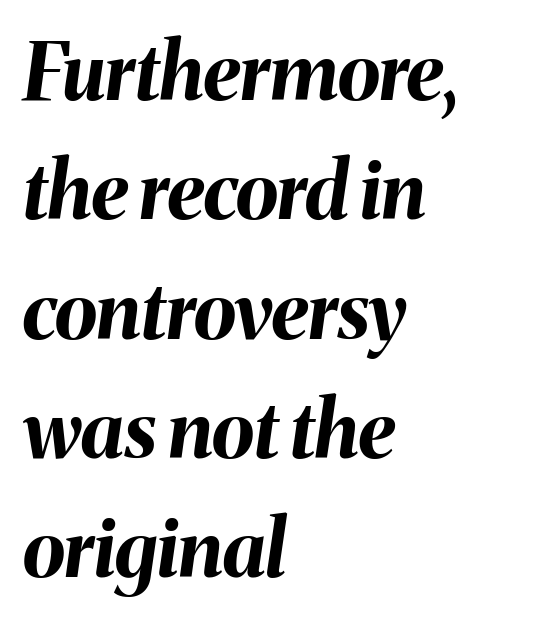
Q: Is the text bold? A: Yes.
Q: Is the text italic (slanted)? A: Yes, it leans right by about 8 degrees.
Q: Is the text underlined? A: No.
Q: How is the paragraph aligned? A: Left-aligned.
Q: Is the spacing between letters normal or unusually wide? A: Normal.
Q: Is the spacing between lines tight, normal or loose? A: Normal.
Q: Width (condensed, normal, or wide)? A: Normal.
Q: Stroke contrast? A: Medium.
Q: x-height? A: Medium.
Q: Monospaced? A: No.
